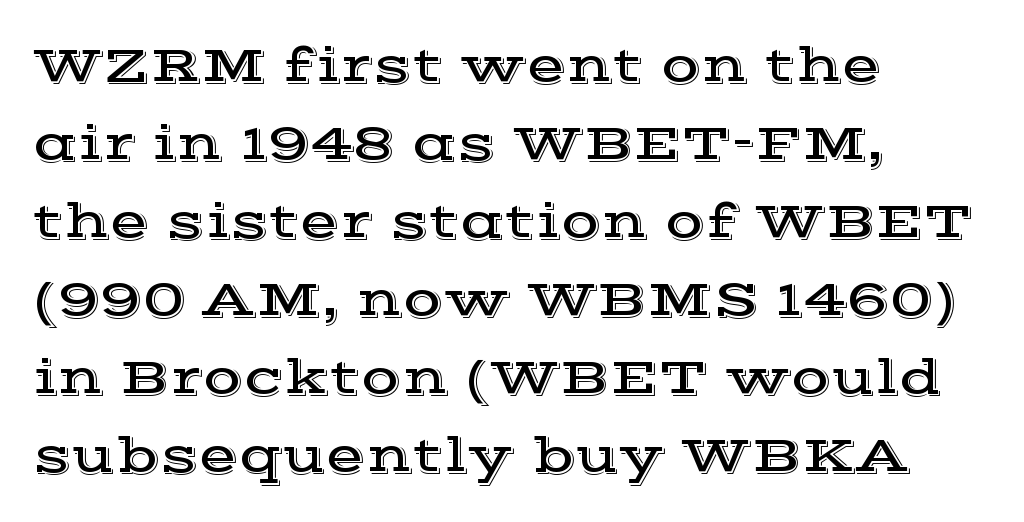
The image shows 52 px wide serif type, upright; set left-aligned, normal line spacing (1.5x), normal letter spacing, not underlined; a medium x-height.
